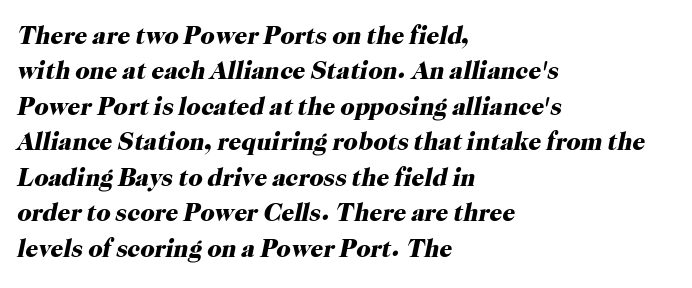
{"italic": "yes", "lean": "right", "slant_degrees": 12, "bold": "yes", "underline": "no", "align": "left", "line_spacing": "normal", "line_spacing_ratio": 1.42, "letter_spacing": "normal", "letter_spacing_em": 0.0, "glyph_px": 25}
